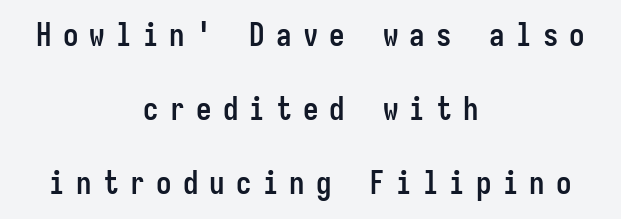
{"serif": "no", "italic": "no", "bold": "yes", "weight": "semibold", "width": "condensed", "stroke_contrast": "low", "x_height": "medium", "monospaced": "yes", "underline": "no", "align": "center", "line_spacing": "loose", "line_spacing_ratio": 2.38, "letter_spacing": "wide", "letter_spacing_em": 0.36, "glyph_px": 31}
